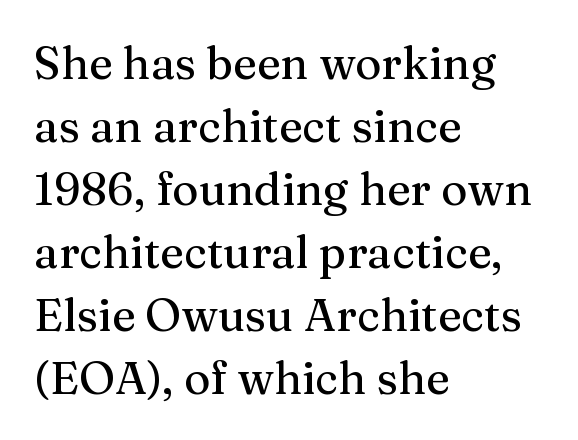
Q: Is the text italic (slanted)? A: No, it is upright.
Q: Is the typeface a serif or a sans-serif typeface? A: Serif.
Q: Is the text underlined? A: No.
Q: How is the paragraph aligned? A: Left-aligned.
Q: Is the spacing between letters normal or unusually wide? A: Normal.
Q: Is the spacing between lines tight, normal or loose? A: Normal.
Q: Width (condensed, normal, or wide)? A: Normal.
Q: Stroke contrast? A: Medium.
Q: x-height? A: Medium.
Q: Monospaced? A: No.
